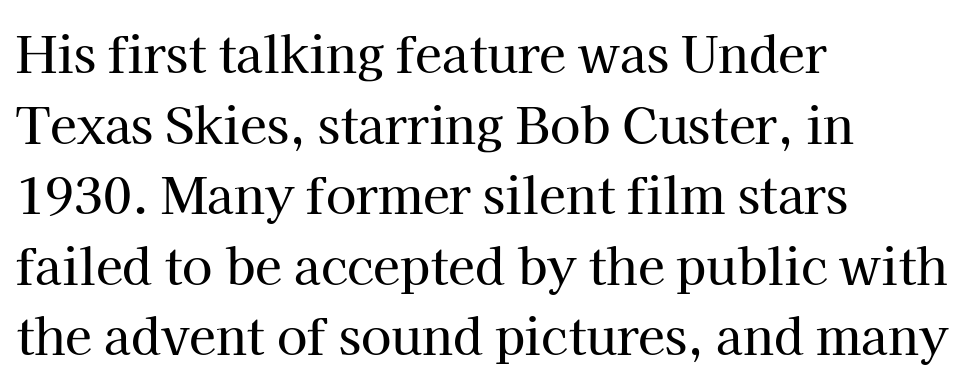
Only glyphs here, with clear space below each row. Looks like regular typesetting: each glyph gets only the width it needs. Look at the bottom of the vertical strokes: they flare into serifs here. A roman cut, with each character standing at attention. Horizontal alignment here is leftward, the default for most running prose.
